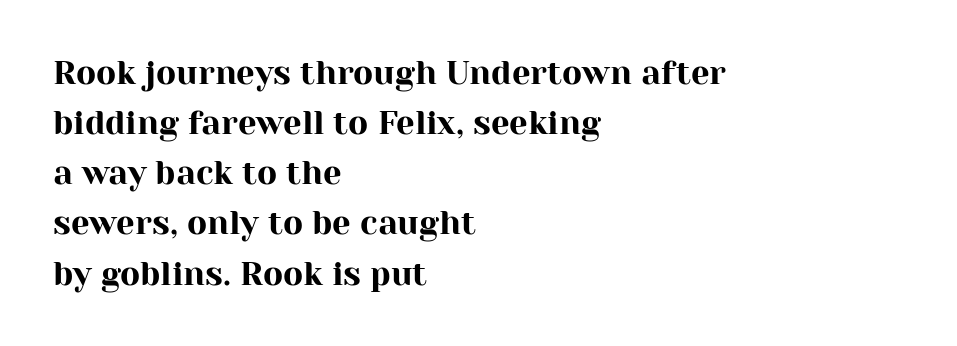
The image shows 33 px serif type, upright; set left-aligned, normal line spacing (1.52x), normal letter spacing, not underlined; high stroke contrast and a medium x-height.
